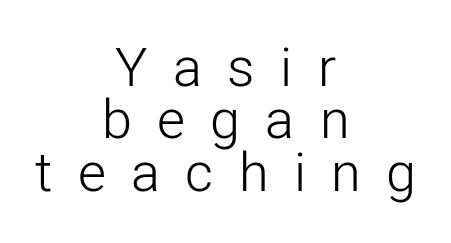
{"serif": "no", "italic": "no", "bold": "no", "weight": "light", "width": "normal", "stroke_contrast": "low", "x_height": "medium", "monospaced": "no", "underline": "no", "align": "center", "line_spacing": "tight", "line_spacing_ratio": 0.97, "letter_spacing": "wide", "letter_spacing_em": 0.47, "glyph_px": 54}
